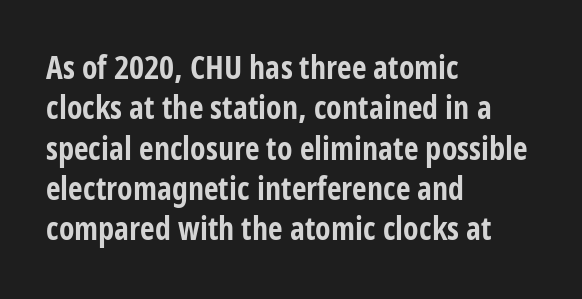
Q: Is the text bold? A: Yes.
Q: Is the text italic (slanted)? A: No, it is upright.
Q: Is the typeface a serif or a sans-serif typeface? A: Sans-serif.
Q: Is the text underlined? A: No.
Q: How is the paragraph aligned? A: Left-aligned.
Q: Is the spacing between letters normal or unusually wide? A: Normal.
Q: Is the spacing between lines tight, normal or loose? A: Normal.
Q: Width (condensed, normal, or wide)? A: Condensed.
Q: Stroke contrast? A: Low.
Q: x-height? A: Large.
Q: Monospaced? A: No.
